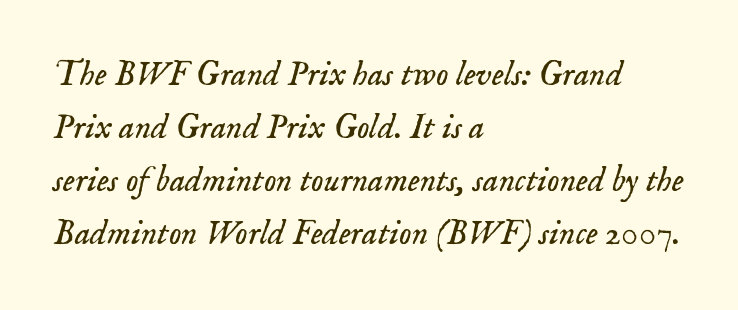
The image shows 35 px light serif type, italic (leaning right); set left-aligned, normal line spacing (1.51x), normal letter spacing, not underlined; low stroke contrast and a small x-height.
